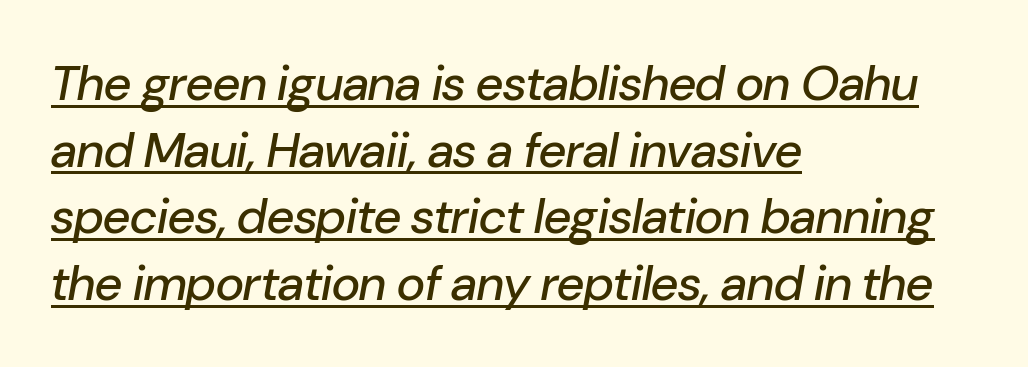
{"italic": "yes", "lean": "right", "slant_degrees": 10, "width": "normal", "stroke_contrast": "low", "x_height": "medium", "monospaced": "no", "underline": "yes", "align": "left", "line_spacing": "normal", "line_spacing_ratio": 1.36, "letter_spacing": "normal", "letter_spacing_em": 0.0, "glyph_px": 49}
